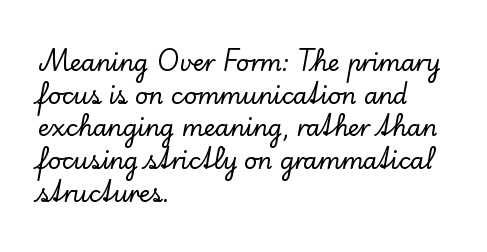
The image shows 23 px text type; set left-aligned, normal line spacing (1.42x), normal letter spacing, not underlined.
